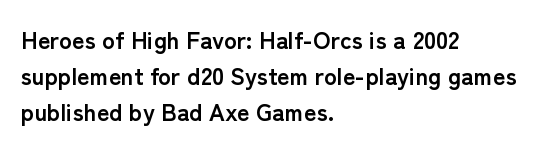
The image shows 24 px bold type, upright; set left-aligned, normal line spacing (1.5x), normal letter spacing, not underlined.
